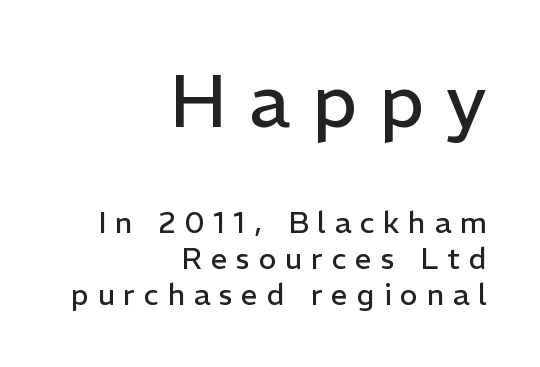
The image shows 75 px regular-weight sans-serif type, upright; set right-aligned, line spacing 1.2x, unusually wide letter spacing (+0.29 em), not underlined; the first (top) block is 2.5x larger; low stroke contrast and a medium x-height.
